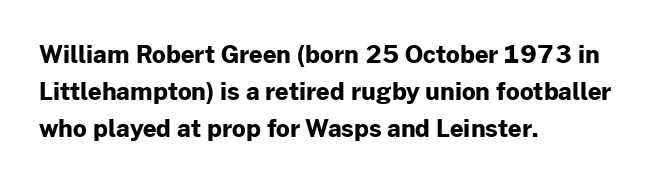
The image shows 24 px bold type, upright; set left-aligned, normal line spacing (1.55x), normal letter spacing, not underlined.
